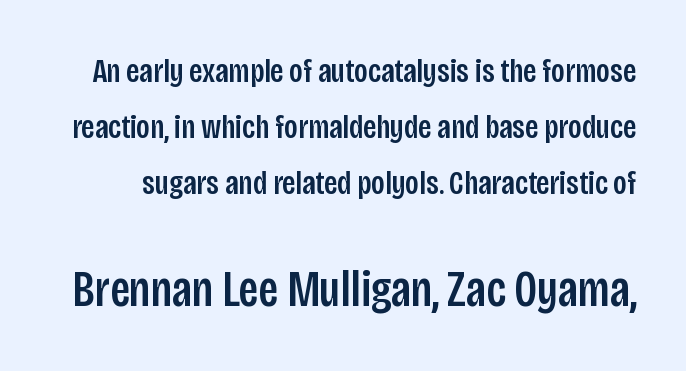
{"serif": "no", "italic": "no", "width": "condensed", "stroke_contrast": "low", "x_height": "large", "monospaced": "no", "underline": "no", "line_spacing": "normal", "line_spacing_ratio": 1.64, "letter_spacing": "normal", "letter_spacing_em": 0.0, "larger_block": "second", "size_ratio": 1.5, "glyph_px": 51}
